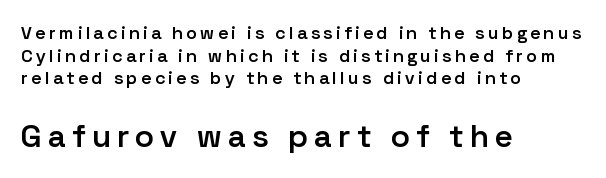
The passage shown begins with its smaller block and ends with its larger one. A typesetter would call this leading conventional body-copy spacing. A typesetter would call this heavily tracked-out type. Decoration check: the copy has no underline. What kind of face is this? One without serifs — a sans. Spacing verdict: proportional, widths tailored to each character.
